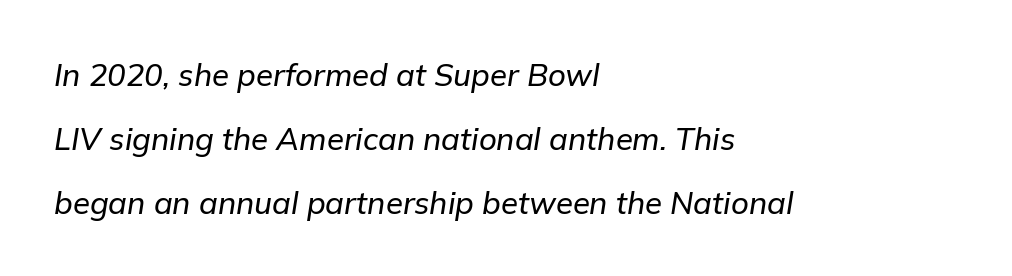
The image shows 31 px text type, italic (leaning right); set left-aligned, loose line spacing (2.06x), normal letter spacing, not underlined; low stroke contrast and a medium x-height.
